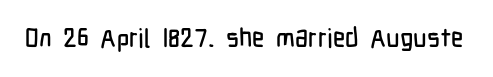
{"italic": "no", "underline": "no", "letter_spacing": "normal", "letter_spacing_em": 0.0, "glyph_px": 26}
